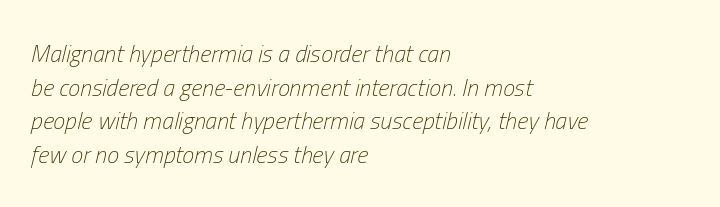
If you drew a line through each stem, it would be angled. Quick note: underline off. Stems here are at most as thick as an everyday book face. Notice how the passage keeps a crisp vertical edge on the left only. You could call the tracking neutral — neither tight nor loose.
